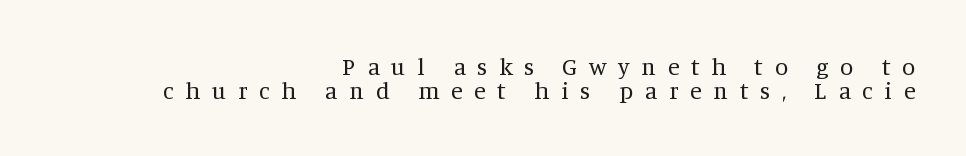
The image shows 24 px text type, upright; set right-aligned, tight line spacing (0.98x), unusually wide letter spacing (+0.49 em), not underlined.
